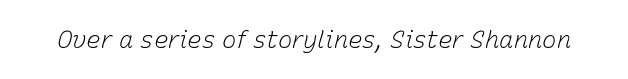
Q: Is the text bold? A: No.
Q: Is the text italic (slanted)? A: Yes, it leans right by about 15 degrees.
Q: Is the text underlined? A: No.
Q: Is the spacing between letters normal or unusually wide? A: Normal.
